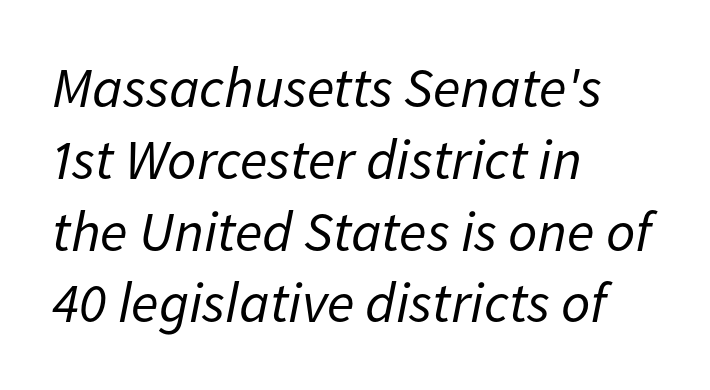
{"italic": "yes", "lean": "right", "slant_degrees": 11, "bold": "no", "weight": "regular", "width": "normal", "stroke_contrast": "low", "x_height": "medium", "monospaced": "no", "underline": "no", "align": "left", "line_spacing": "normal", "line_spacing_ratio": 1.26, "letter_spacing": "normal", "letter_spacing_em": 0.0, "glyph_px": 57}
